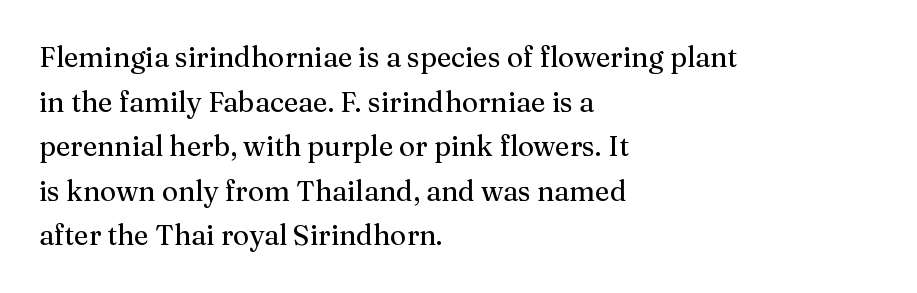
Q: Is the text bold? A: No.
Q: Is the text italic (slanted)? A: No, it is upright.
Q: Is the typeface a serif or a sans-serif typeface? A: Serif.
Q: Is the text underlined? A: No.
Q: How is the paragraph aligned? A: Left-aligned.
Q: Is the spacing between letters normal or unusually wide? A: Normal.
Q: Is the spacing between lines tight, normal or loose? A: Normal.
Q: Width (condensed, normal, or wide)? A: Normal.
Q: Stroke contrast? A: Medium.
Q: x-height? A: Medium.
Q: Monospaced? A: No.
